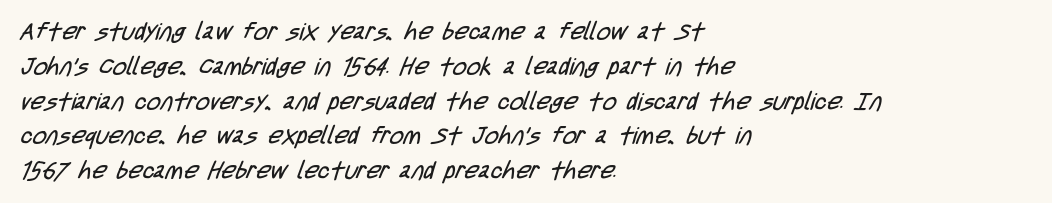
{"bold": "no", "underline": "no", "align": "left", "line_spacing": "normal", "line_spacing_ratio": 1.45, "letter_spacing": "normal", "letter_spacing_em": 0.0, "glyph_px": 24}
